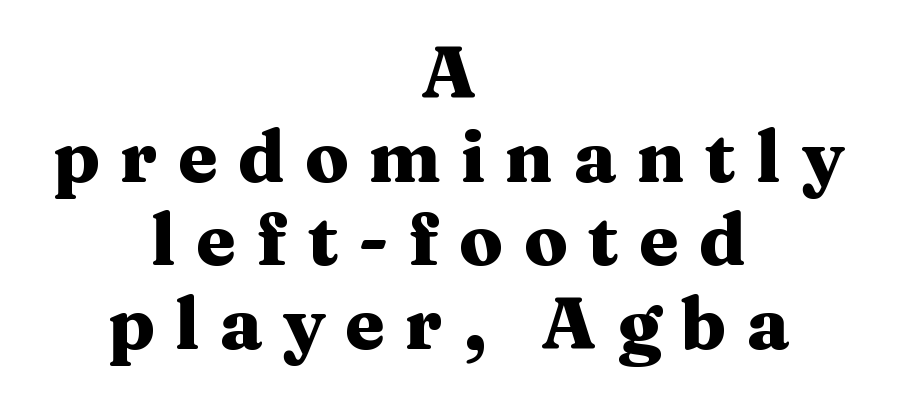
Q: Is the text bold? A: Yes.
Q: Is the text italic (slanted)? A: No, it is upright.
Q: Is the typeface a serif or a sans-serif typeface? A: Serif.
Q: Is the text underlined? A: No.
Q: How is the paragraph aligned? A: Centered.
Q: Is the spacing between letters normal or unusually wide? A: Unusually wide.
Q: Width (condensed, normal, or wide)? A: Wide.
Q: Stroke contrast? A: Medium.
Q: x-height? A: Medium.
Q: Monospaced? A: No.
